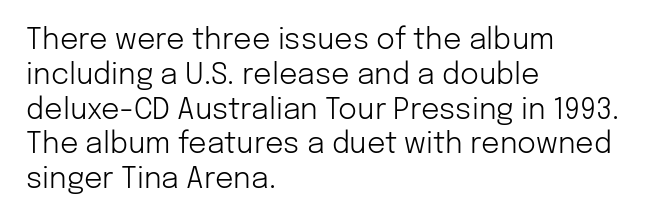
{"serif": "no", "italic": "no", "bold": "no", "weight": "light", "width": "normal", "stroke_contrast": "low", "x_height": "medium", "monospaced": "no", "underline": "no", "align": "left", "line_spacing_ratio": 1.2, "letter_spacing": "normal", "letter_spacing_em": 0.0, "glyph_px": 29}
